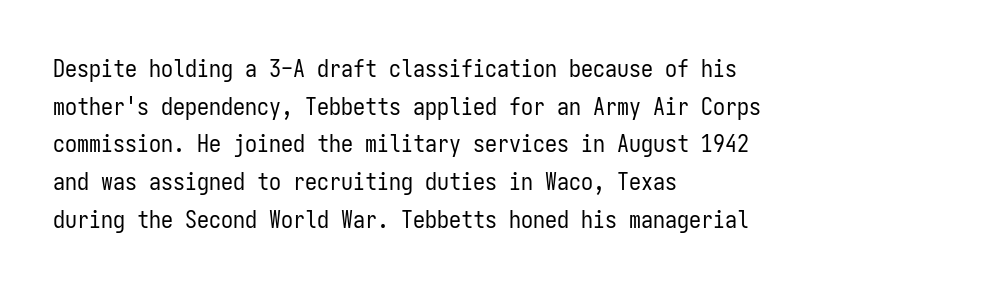
{"italic": "no", "bold": "no", "underline": "no", "align": "left", "line_spacing": "normal", "line_spacing_ratio": 1.57, "letter_spacing": "normal", "letter_spacing_em": 0.0, "glyph_px": 24}
